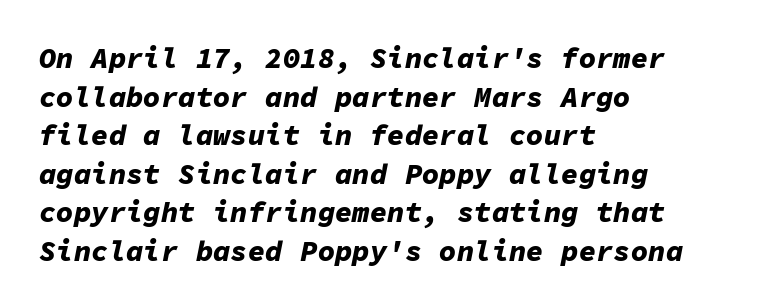
Q: Is the text bold? A: Yes.
Q: Is the text italic (slanted)? A: Yes, it leans right by about 11 degrees.
Q: Is the text underlined? A: No.
Q: How is the paragraph aligned? A: Left-aligned.
Q: Is the spacing between letters normal or unusually wide? A: Normal.
Q: Is the spacing between lines tight, normal or loose? A: Normal.
Q: Width (condensed, normal, or wide)? A: Normal.
Q: Stroke contrast? A: Low.
Q: x-height? A: Medium.
Q: Monospaced? A: Yes.
